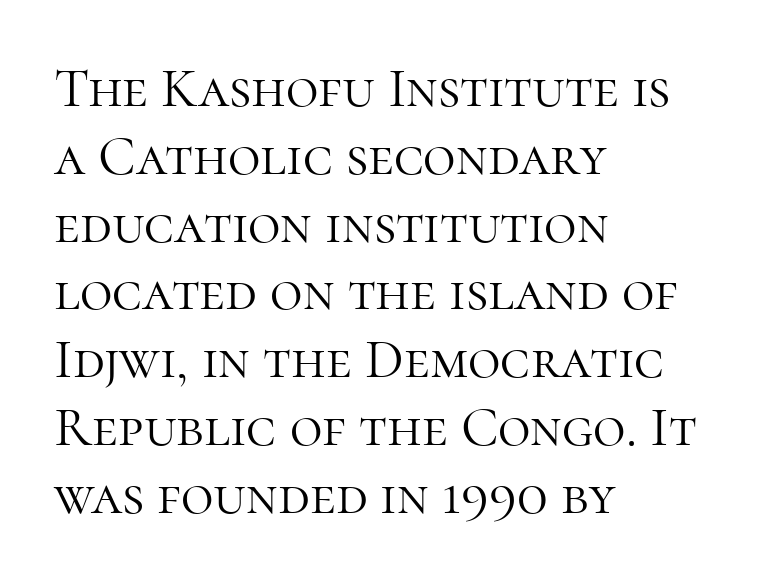
Q: Is the text bold? A: No.
Q: Is the text italic (slanted)? A: No, it is upright.
Q: Is the typeface a serif or a sans-serif typeface? A: Serif.
Q: Is the text underlined? A: No.
Q: How is the paragraph aligned? A: Left-aligned.
Q: Is the spacing between letters normal or unusually wide? A: Normal.
Q: Width (condensed, normal, or wide)? A: Normal.
Q: Stroke contrast? A: High.
Q: x-height? A: Medium.
Q: Monospaced? A: No.
